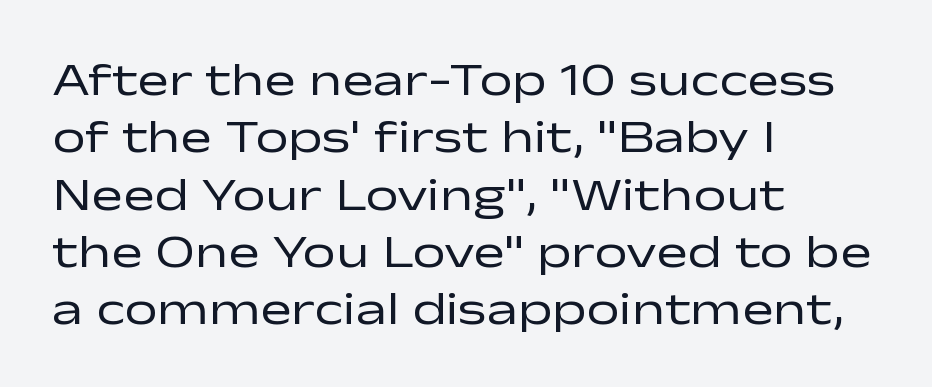
The image shows 47 px regular-weight, wide sans-serif type, upright; set left-aligned, line spacing 1.22x, normal letter spacing, not underlined; low stroke contrast and a medium x-height.
